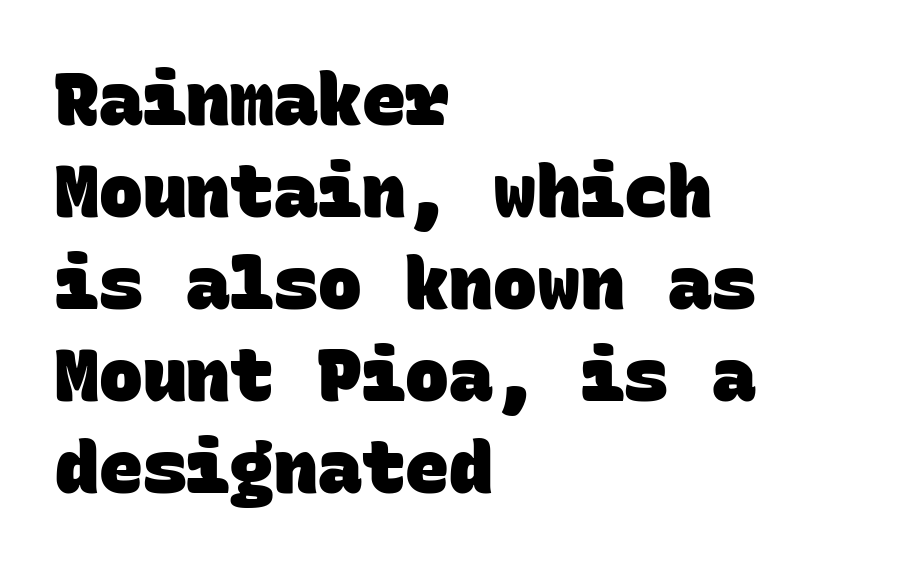
Q: Is the text bold? A: Yes.
Q: Is the typeface a serif or a sans-serif typeface? A: Sans-serif.
Q: Is the text underlined? A: No.
Q: How is the paragraph aligned? A: Left-aligned.
Q: Is the spacing between letters normal or unusually wide? A: Normal.
Q: Is the spacing between lines tight, normal or loose? A: Normal.
Q: Width (condensed, normal, or wide)? A: Normal.
Q: Stroke contrast? A: Low.
Q: x-height? A: Large.
Q: Monospaced? A: Yes.
